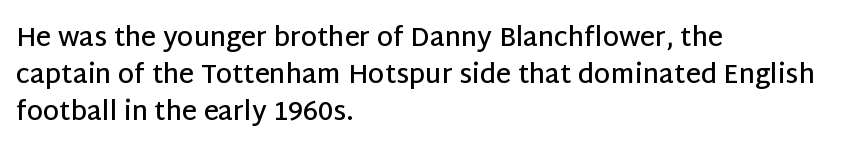
Q: Is the text bold? A: Semi-bold.
Q: Is the text italic (slanted)? A: No, it is upright.
Q: Is the text underlined? A: No.
Q: How is the paragraph aligned? A: Left-aligned.
Q: Is the spacing between letters normal or unusually wide? A: Normal.
Q: Is the spacing between lines tight, normal or loose? A: Normal.
